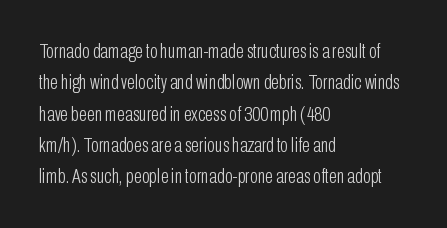
Ordinary non-slanted type is in use. Honestly, the row spacing looks completely unremarkable. These lines keep a tight, regular rhythm from letter to letter. These lines stack with their left ends in a neat column.
